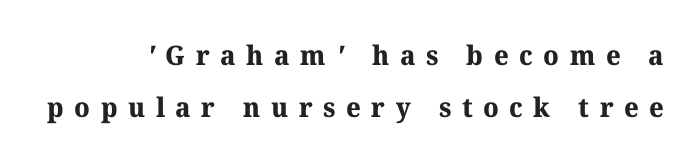
{"bold": "yes", "underline": "no", "line_spacing": "loose", "line_spacing_ratio": 1.93, "letter_spacing": "wide", "letter_spacing_em": 0.39, "glyph_px": 27}
